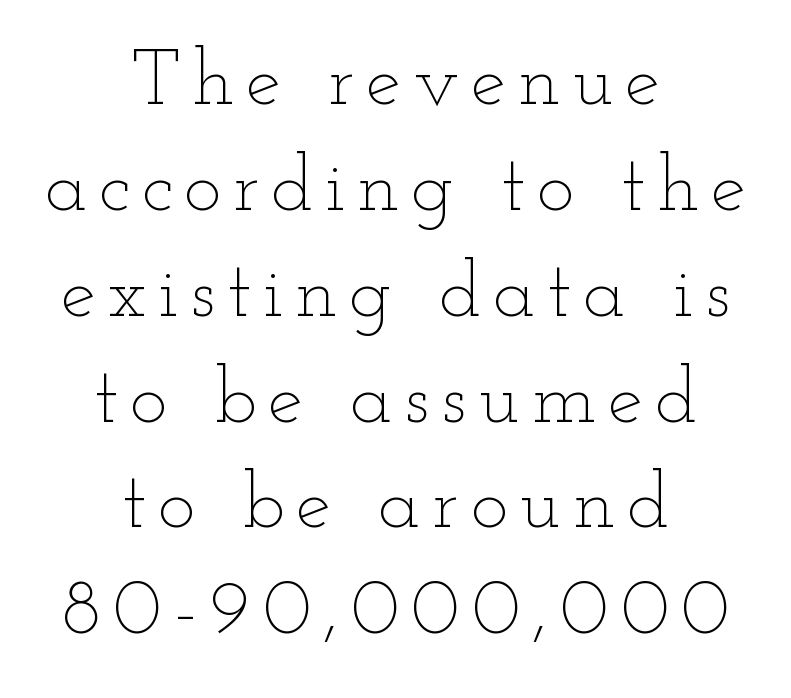
The space between consecutive lines is moderate. The letters stand straight up with perfectly vertical stems. Which margin do the lines hug? Neither — every line sits in the middle. No extra ink here — the face is not bold.
